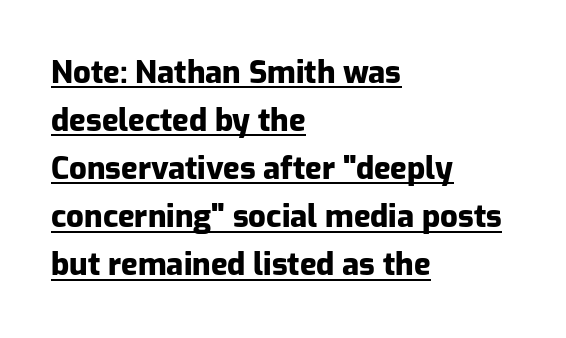
Q: Is the text bold? A: Yes.
Q: Is the text italic (slanted)? A: No, it is upright.
Q: Is the typeface a serif or a sans-serif typeface? A: Sans-serif.
Q: Is the text underlined? A: Yes.
Q: How is the paragraph aligned? A: Left-aligned.
Q: Is the spacing between letters normal or unusually wide? A: Normal.
Q: Is the spacing between lines tight, normal or loose? A: Normal.
Q: Width (condensed, normal, or wide)? A: Normal.
Q: Stroke contrast? A: Low.
Q: x-height? A: Medium.
Q: Monospaced? A: No.
